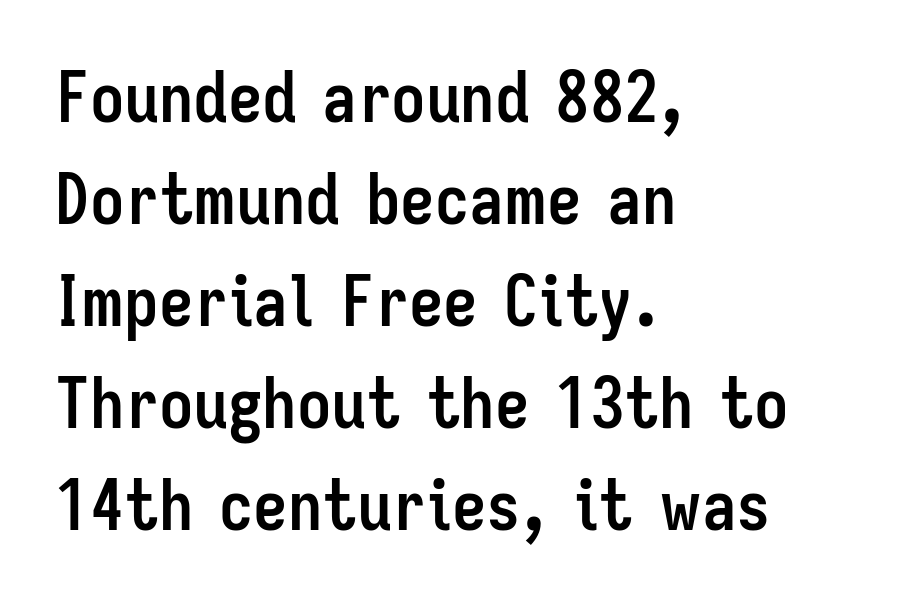
Q: Is the text bold? A: Yes.
Q: Is the text italic (slanted)? A: No, it is upright.
Q: Is the typeface a serif or a sans-serif typeface? A: Sans-serif.
Q: Is the text underlined? A: No.
Q: How is the paragraph aligned? A: Left-aligned.
Q: Is the spacing between letters normal or unusually wide? A: Normal.
Q: Is the spacing between lines tight, normal or loose? A: Normal.
Q: Width (condensed, normal, or wide)? A: Condensed.
Q: Stroke contrast? A: Low.
Q: x-height? A: Medium.
Q: Monospaced? A: No.
